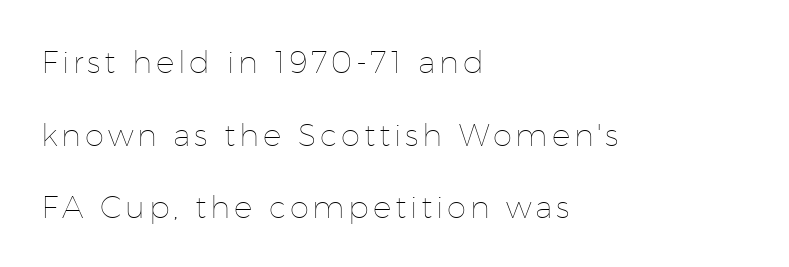
Q: Is the text bold? A: No.
Q: Is the text italic (slanted)? A: No, it is upright.
Q: Is the text underlined? A: No.
Q: How is the paragraph aligned? A: Left-aligned.
Q: Is the spacing between lines tight, normal or loose? A: Loose.
Q: Width (condensed, normal, or wide)? A: Normal.
Q: Stroke contrast? A: Low.
Q: x-height? A: Medium.
Q: Monospaced? A: No.
